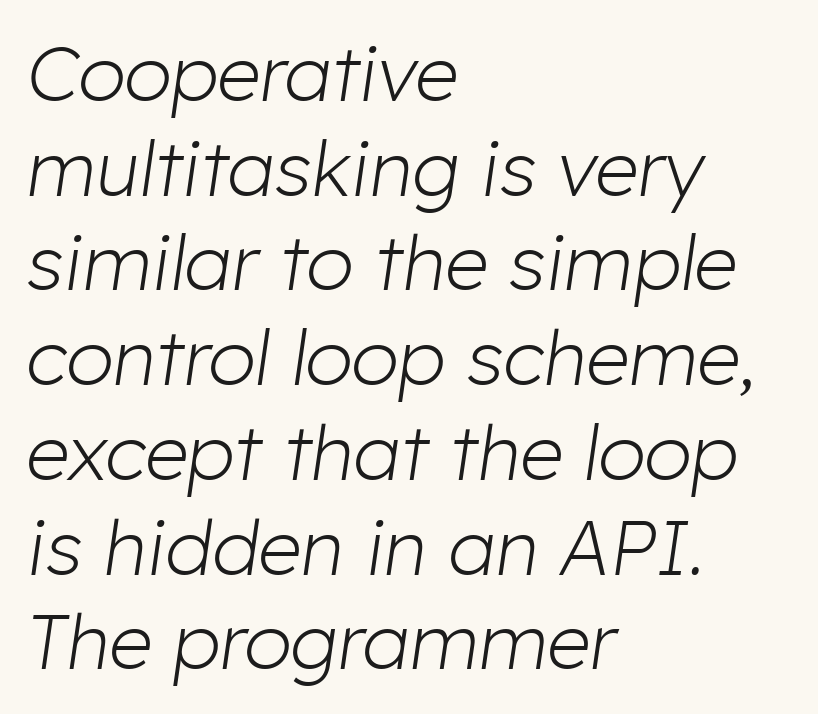
{"italic": "yes", "lean": "right", "slant_degrees": 8, "bold": "no", "weight": "light", "width": "normal", "stroke_contrast": "low", "x_height": "medium", "monospaced": "no", "underline": "no", "align": "left", "line_spacing_ratio": 1.23, "letter_spacing": "normal", "letter_spacing_em": 0.0, "glyph_px": 77}
